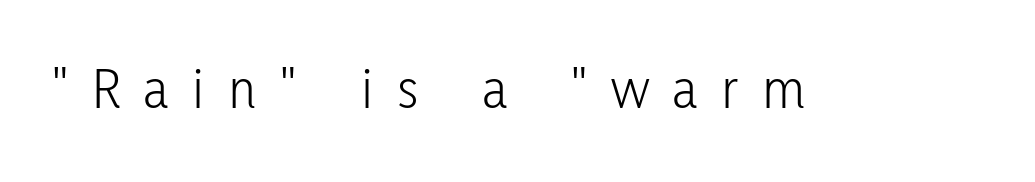
Q: Is the text bold? A: No.
Q: Is the text italic (slanted)? A: No, it is upright.
Q: Is the typeface a serif or a sans-serif typeface? A: Sans-serif.
Q: Is the text underlined? A: No.
Q: Is the spacing between letters normal or unusually wide? A: Unusually wide.
Q: Width (condensed, normal, or wide)? A: Condensed.
Q: Stroke contrast? A: Low.
Q: x-height? A: Medium.
Q: Monospaced? A: No.
